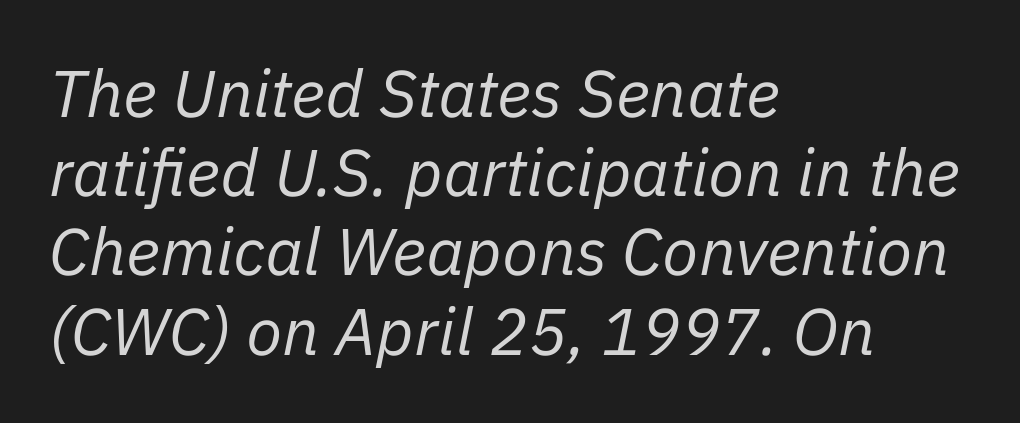
{"italic": "yes", "lean": "right", "slant_degrees": 11, "bold": "no", "weight": "regular", "width": "normal", "stroke_contrast": "low", "x_height": "medium", "monospaced": "no", "underline": "no", "align": "left", "line_spacing_ratio": 1.2, "letter_spacing": "normal", "letter_spacing_em": 0.0, "glyph_px": 66}
